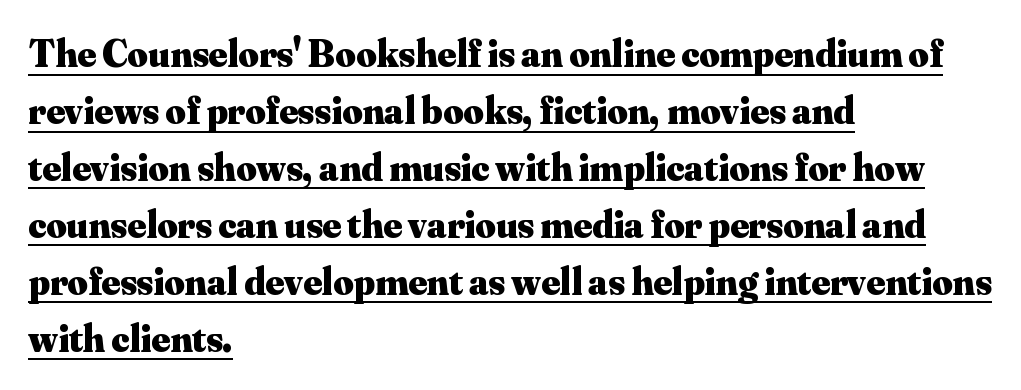
Characters follow at the spacing the type designer built in. Ascenders rise straight up at ninety degrees. These lines sit exactly where default settings would place them. The glyphs are accompanied by a horizontal stroke just below them.
